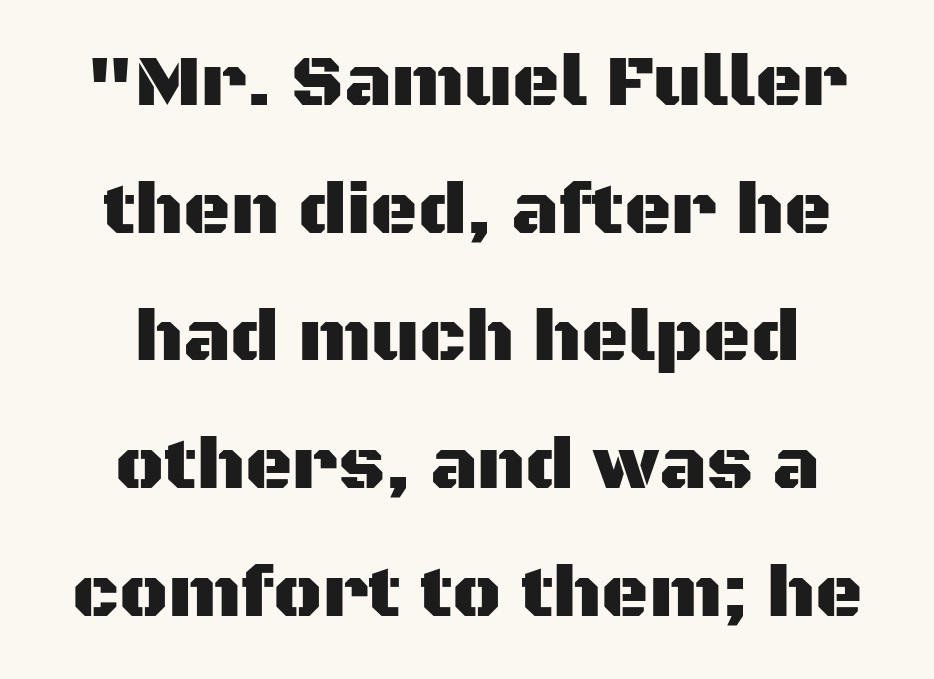
The image shows 73 px sans-serif type, upright; set centered, line spacing 1.75x, normal letter spacing, not underlined; medium stroke contrast and a large x-height.
